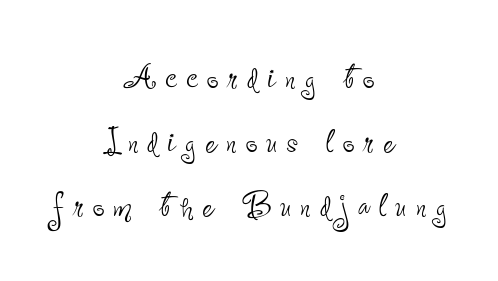
{"serif": "no", "bold": "no", "weight": "thin", "width": "condensed", "stroke_contrast": "low", "x_height": "small", "monospaced": "no", "underline": "no", "align": "center", "line_spacing": "normal", "line_spacing_ratio": 1.52, "letter_spacing": "wide", "letter_spacing_em": 0.22, "glyph_px": 42}
